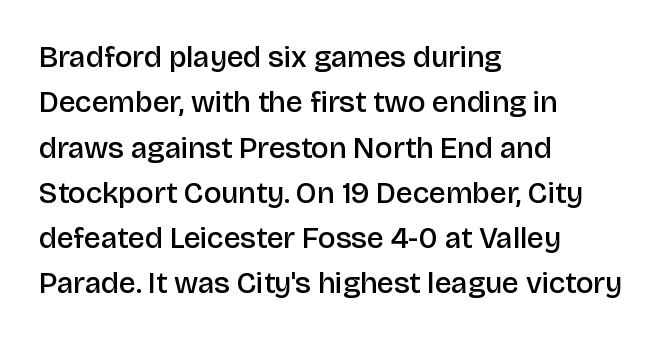
Here the glyphs are tracked normally, forming tight word shapes. Looks like regular typesetting: each glyph gets only the width it needs. When letters stand straight like this, we call the style roman or upright. Look at the stroke-to-counter ratio: somewhat heavy, a semibold.
